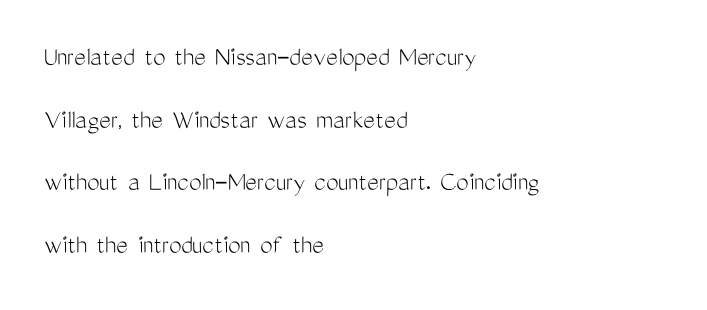
Stroke terminals: plain, sans-serif. The strokes are not fattened; the text isn't bold. Short and long lines alike share a common starting point at left. Ascenders rise straight up at ninety degrees. Think of a printed novel: that variable character pitch is what you see here.
